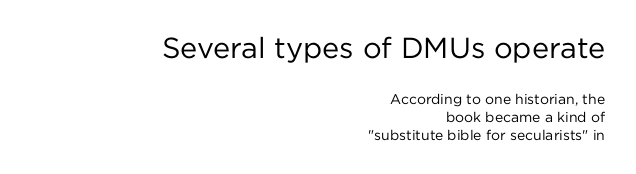
The face used here is proportionally spaced, like ordinary book or web type. The foot of each line stays bare and open. Summary of weight: not heavy and not bold. Upright lettering throughout.
